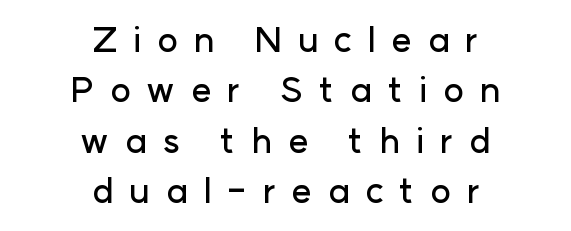
The letters advance in unequal steps, a hallmark of proportional type. These lines were composed using upright roman letters. Alignment: centered. Anything drawn beneath the words? Only blank space. Vertically, the passage feels balanced, rows spaced as you'd expect. Look at the tracking — it's clearly loosened, letters drifting apart.
